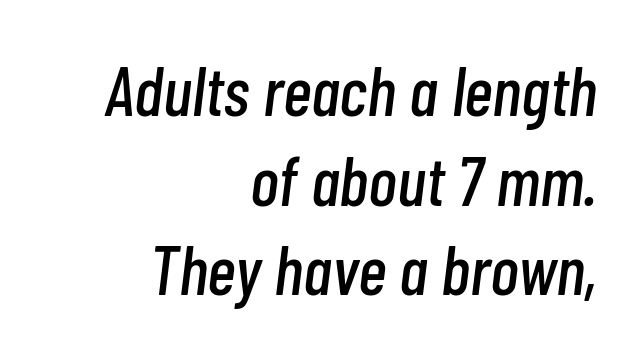
The image shows 69 px condensed type, italic (leaning right); set right-aligned, normal line spacing (1.3x), normal letter spacing, not underlined; low stroke contrast and a medium x-height.
